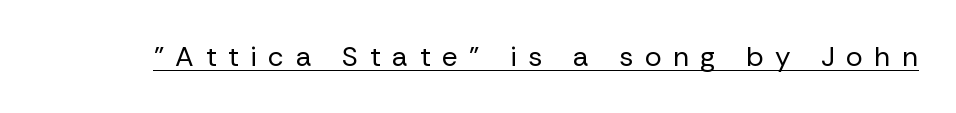
The image shows 28 px regular-weight sans-serif type, upright; set unusually wide letter spacing (+0.41 em), underlined; low stroke contrast and a medium x-height.
